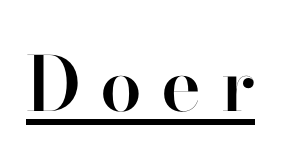
Q: Is the text bold? A: Semi-bold.
Q: Is the text italic (slanted)? A: No, it is upright.
Q: Is the typeface a serif or a sans-serif typeface? A: Sans-serif.
Q: Is the text underlined? A: Yes.
Q: Is the spacing between letters normal or unusually wide? A: Unusually wide.
Q: Width (condensed, normal, or wide)? A: Normal.
Q: Stroke contrast? A: High.
Q: x-height? A: Small.
Q: Monospaced? A: No.
